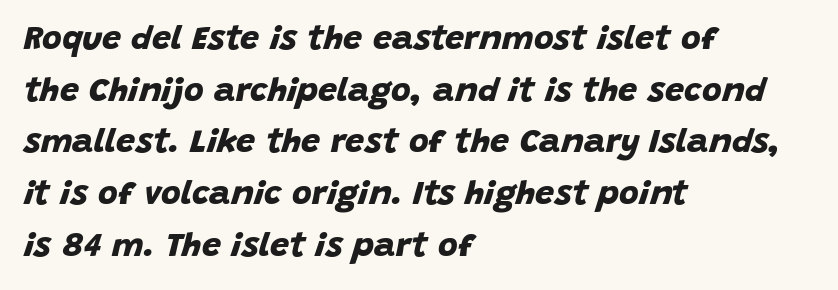
What's the leading like? Ordinary, nothing unusual. The rendering uses a bold face; every stroke is thick and dark. These lines keep a tight, regular rhythm from letter to letter. Type style note: lacks serifs. Each letter keeps its own natural width here, so spacing adapts to shape. No word sits above an underline.
